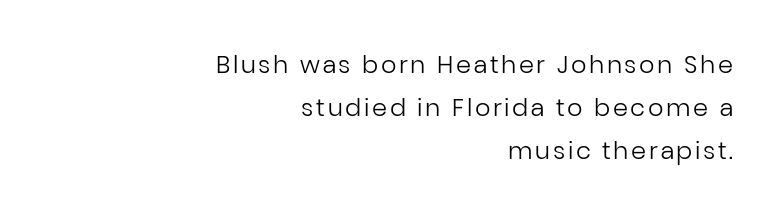
The image shows 24 px text type, upright; set right-aligned, line spacing 1.79x, not underlined.
